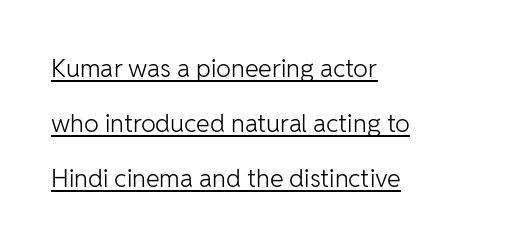
Q: Is the text bold? A: No.
Q: Is the text italic (slanted)? A: No, it is upright.
Q: Is the text underlined? A: Yes.
Q: How is the paragraph aligned? A: Left-aligned.
Q: Is the spacing between letters normal or unusually wide? A: Normal.
Q: Is the spacing between lines tight, normal or loose? A: Loose.
